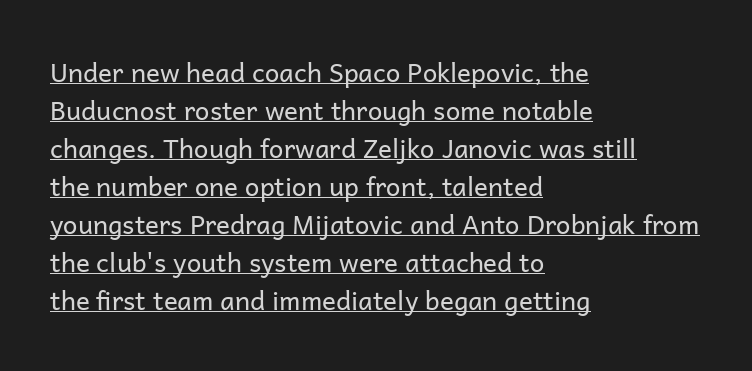
The characters are drawn with everyday or finer stroke widths. Reading down the block, your eye returns to a fixed left position each line. This rendering leaves character spacing at its baseline value. In designer terms, the underline attribute is active on this setting. Posture: straight, roman, zero tilt. The rendering uses a moderate line-height, typical for paragraphs.
